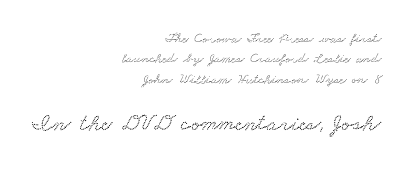
Q: Is the text underlined? A: No.
Q: How is the paragraph aligned? A: Right-aligned.
Q: Is the spacing between letters normal or unusually wide? A: Normal.
Q: Is the spacing between lines tight, normal or loose? A: Normal.
Q: Which block of text is set in a larger size, the first (top) or the second (bottom)? A: The second (bottom) one.
